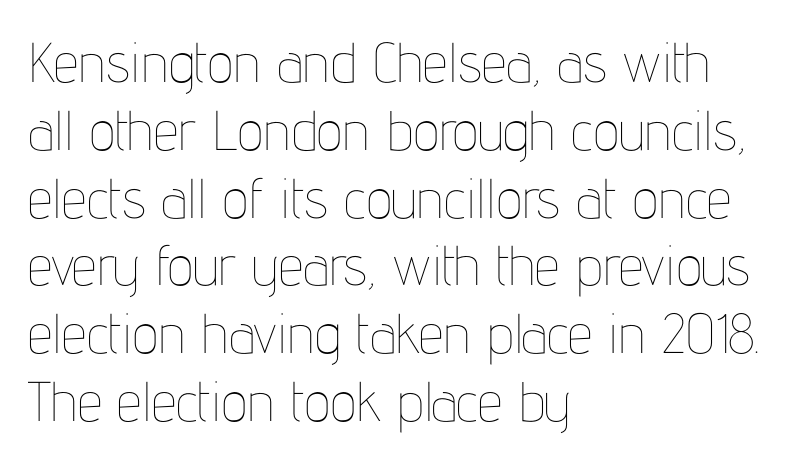
Q: Is the text bold? A: No.
Q: Is the text italic (slanted)? A: No, it is upright.
Q: Is the text underlined? A: No.
Q: How is the paragraph aligned? A: Left-aligned.
Q: Is the spacing between letters normal or unusually wide? A: Normal.
Q: Width (condensed, normal, or wide)? A: Condensed.
Q: Stroke contrast? A: Low.
Q: x-height? A: Medium.
Q: Monospaced? A: No.
